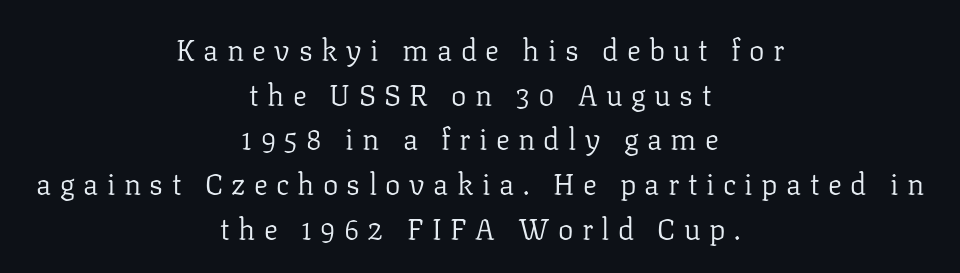
The paragraph shown floats in the horizontal middle. When letters stand straight like this, we call the style roman or upright. A clean baseline with only descenders dipping below it. Here the glyphs are tracked loosely, breaking word shapes into spaced letters. Stroke mass is kept to a normal reading level or below. Each new line begins a customary step beneath the previous one.
